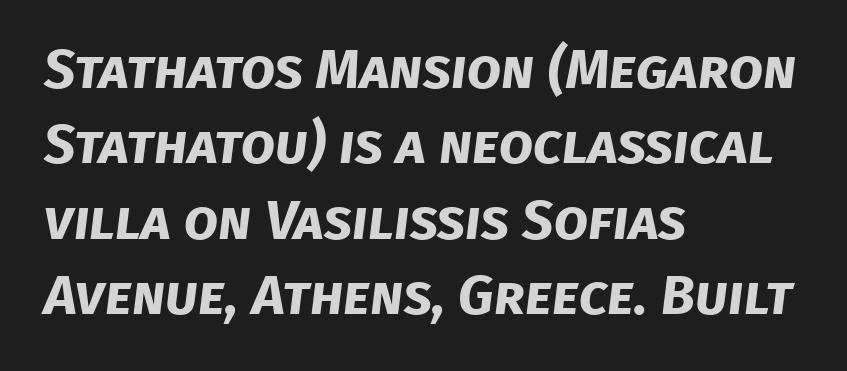
The letters are bold, with thick, heavy strokes. The lines sit at an ordinary, default distance from one another. The letters carry no serifs — their stems end cleanly without finishing strokes. Honestly, there is no underline to notice here at all. The paragraph has a hard left edge and a soft right edge.
